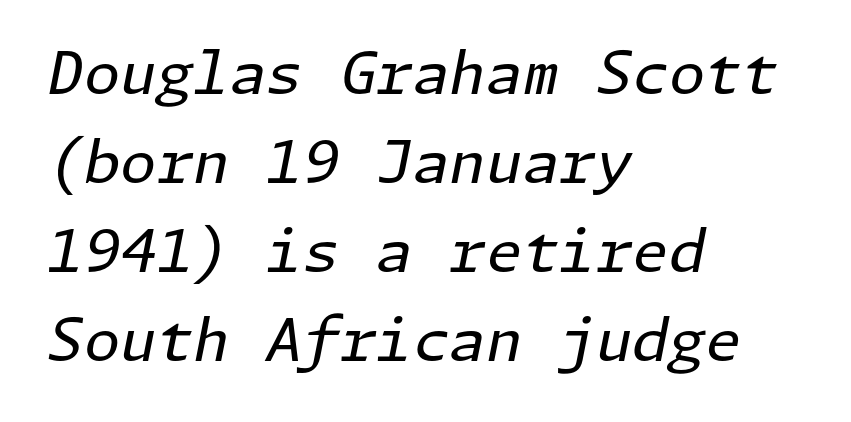
Weight: regular or lighter. Whoever set this chose a conventional vertical rhythm. Each row of text sits above clean, open space. Does the lettering tilt? It does — this is italic.
